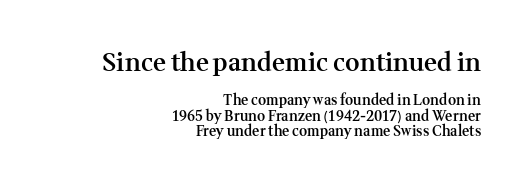
{"italic": "no", "bold": "semi", "underline": "no", "align": "right", "line_spacing": "tight", "line_spacing_ratio": 1.09, "letter_spacing": "normal", "letter_spacing_em": 0.0, "larger_block": "first", "size_ratio": 1.79, "glyph_px": 25}
